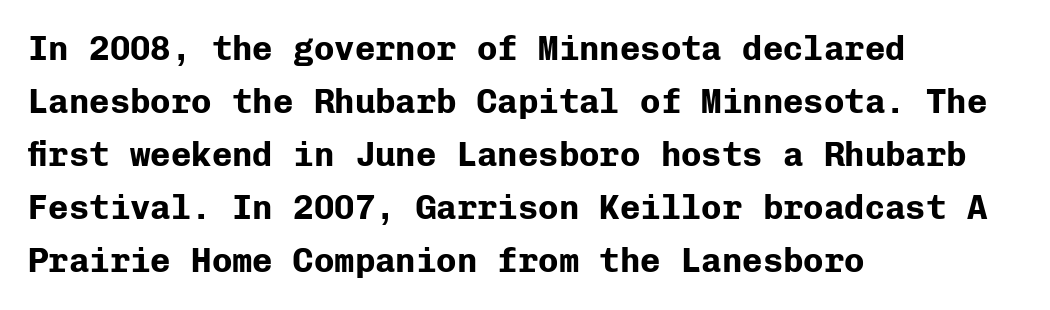
Q: Is the text bold? A: Yes.
Q: Is the text italic (slanted)? A: No, it is upright.
Q: Is the typeface a serif or a sans-serif typeface? A: Sans-serif.
Q: Is the text underlined? A: No.
Q: How is the paragraph aligned? A: Left-aligned.
Q: Is the spacing between letters normal or unusually wide? A: Normal.
Q: Is the spacing between lines tight, normal or loose? A: Normal.
Q: Width (condensed, normal, or wide)? A: Normal.
Q: Stroke contrast? A: Low.
Q: x-height? A: Medium.
Q: Monospaced? A: Yes.
